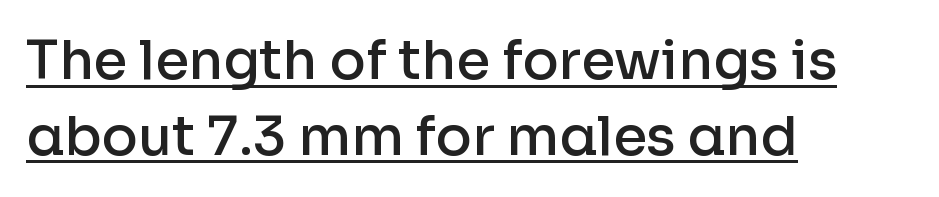
Q: Is the text bold? A: Semi-bold.
Q: Is the text italic (slanted)? A: No, it is upright.
Q: Is the typeface a serif or a sans-serif typeface? A: Sans-serif.
Q: Is the text underlined? A: Yes.
Q: How is the paragraph aligned? A: Left-aligned.
Q: Is the spacing between letters normal or unusually wide? A: Normal.
Q: Is the spacing between lines tight, normal or loose? A: Normal.
Q: Width (condensed, normal, or wide)? A: Normal.
Q: Stroke contrast? A: Low.
Q: x-height? A: Medium.
Q: Monospaced? A: No.
